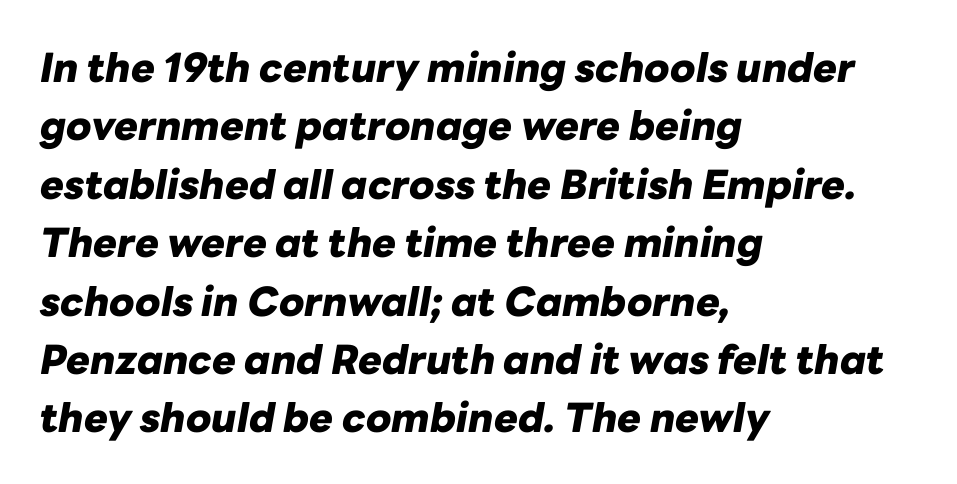
The image shows 40 px heavy type, italic (leaning right); set left-aligned, normal line spacing (1.46x), normal letter spacing, not underlined; low stroke contrast and a medium x-height.
